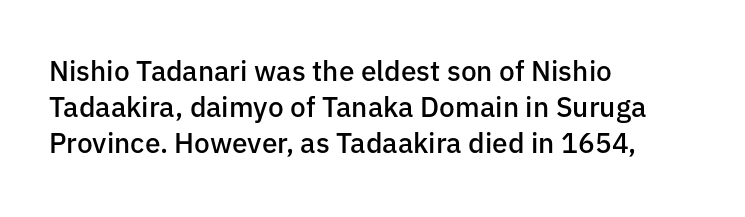
The image shows 28 px semibold sans-serif type, upright; set left-aligned, normal line spacing (1.28x), normal letter spacing, not underlined; low stroke contrast and a medium x-height.
